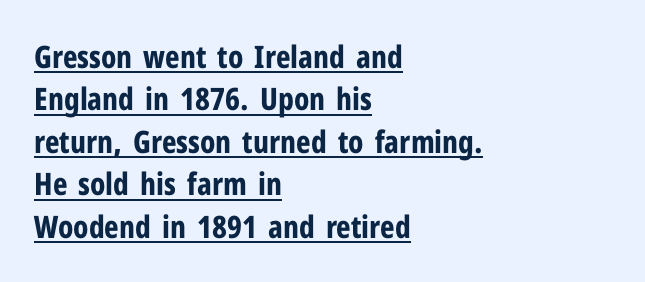
{"serif": "no", "italic": "no", "bold": "yes", "weight": "bold", "width": "condensed", "stroke_contrast": "low", "x_height": "medium", "monospaced": "no", "underline": "yes", "align": "left", "line_spacing": "normal", "line_spacing_ratio": 1.37, "letter_spacing": "normal", "letter_spacing_em": 0.0, "glyph_px": 31}
